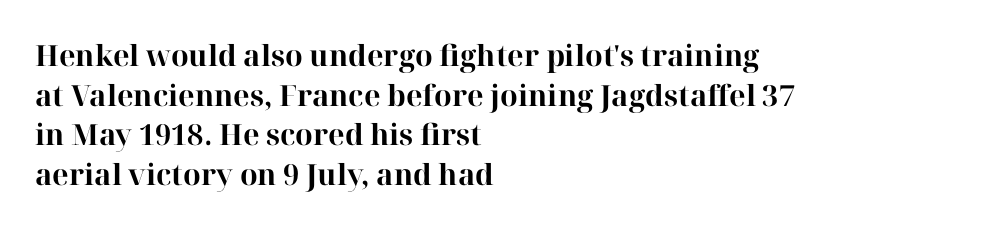
Q: Is the text bold? A: Yes.
Q: Is the text italic (slanted)? A: No, it is upright.
Q: Is the typeface a serif or a sans-serif typeface? A: Serif.
Q: Is the text underlined? A: No.
Q: How is the paragraph aligned? A: Left-aligned.
Q: Is the spacing between letters normal or unusually wide? A: Normal.
Q: Is the spacing between lines tight, normal or loose? A: Normal.
Q: Width (condensed, normal, or wide)? A: Normal.
Q: Stroke contrast? A: High.
Q: x-height? A: Medium.
Q: Monospaced? A: No.
